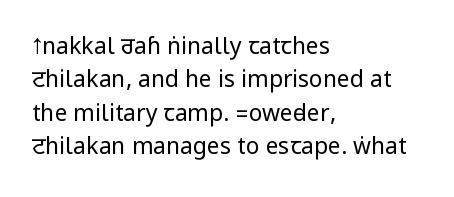
How would I describe the line gaps? Plain and ordinary. Just letters on the line, the space beneath them empty. Alignment: flush left. In terms of posture, this sample is upright.
